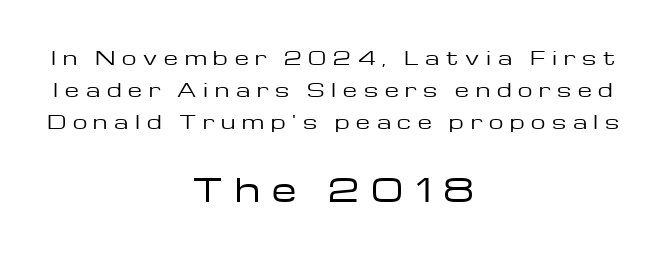
The image shows 32 px regular-weight, wide sans-serif type, upright; set centered, line spacing 1.77x, unusually wide letter spacing (+0.38 em), not underlined; the second (bottom) block is 1.78x larger; low stroke contrast and a medium x-height.
